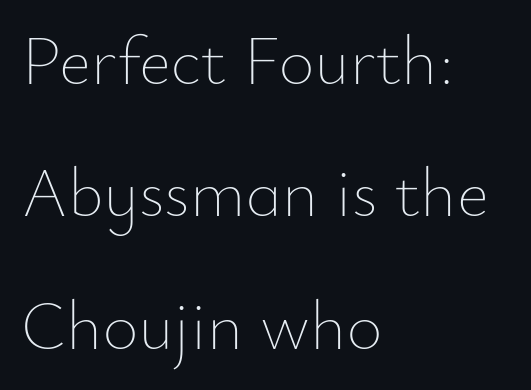
Widely set lines give the paragraph a tall, airy silhouette. Is the type heavy? It reads as light-to-regular instead. Is the block centered? No — it sits flush against the left margin. Vertical strokes here are truly vertical. Characters follow at the spacing the type designer built in.
